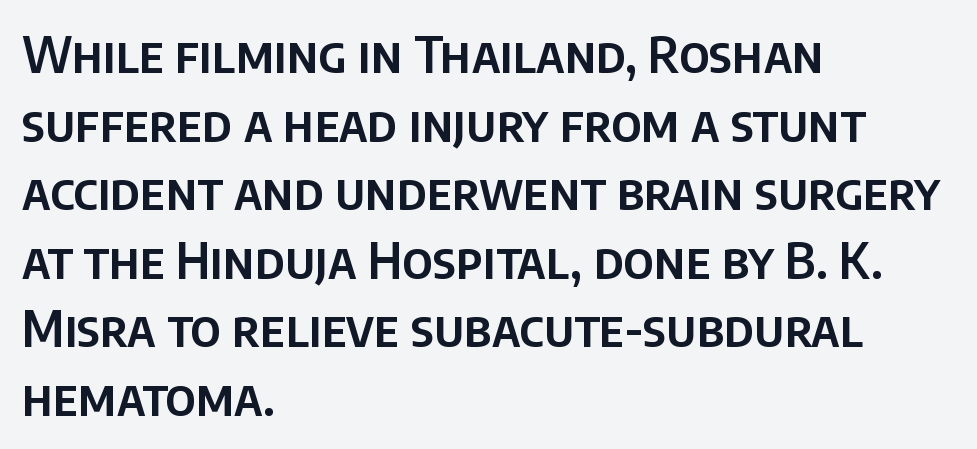
The letterforms sit shoulder to shoulder at normal distance. This sample uses a sans-serif face. The gap between lines stays unmarked. This sample has the flowing, uneven cadence of proportional lettering.
